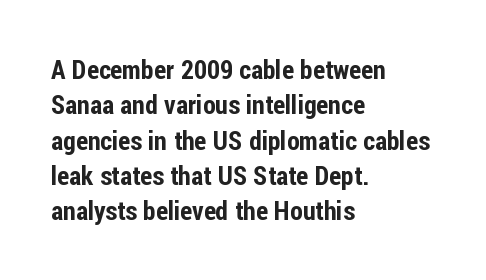
{"italic": "no", "underline": "no", "align": "left", "line_spacing": "normal", "line_spacing_ratio": 1.36, "letter_spacing": "normal", "letter_spacing_em": 0.0, "glyph_px": 26}
